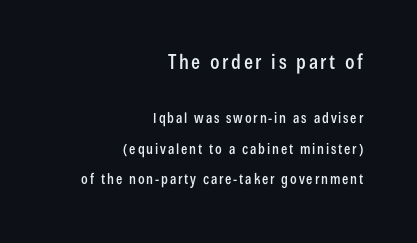
{"italic": "no", "underline": "no", "align": "right", "line_spacing": "loose", "line_spacing_ratio": 2.17, "larger_block": "first", "size_ratio": 1.43, "glyph_px": 20}
